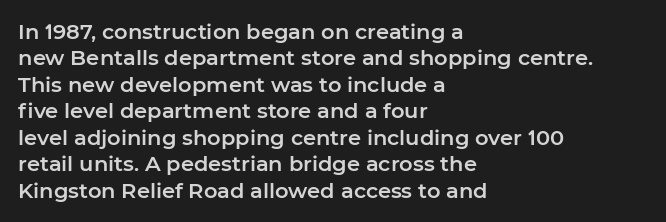
The image shows 21 px text type, upright; set left-aligned, normal line spacing (1.26x), normal letter spacing, not underlined.
